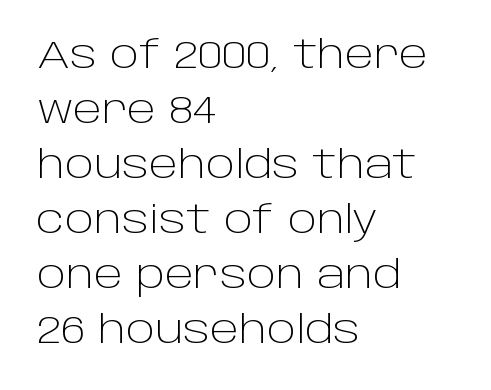
Q: Is the text bold? A: No.
Q: Is the text italic (slanted)? A: No, it is upright.
Q: Is the typeface a serif or a sans-serif typeface? A: Sans-serif.
Q: Is the text underlined? A: No.
Q: How is the paragraph aligned? A: Left-aligned.
Q: Is the spacing between letters normal or unusually wide? A: Normal.
Q: Is the spacing between lines tight, normal or loose? A: Normal.
Q: Width (condensed, normal, or wide)? A: Normal.
Q: Stroke contrast? A: Low.
Q: x-height? A: Large.
Q: Monospaced? A: No.
